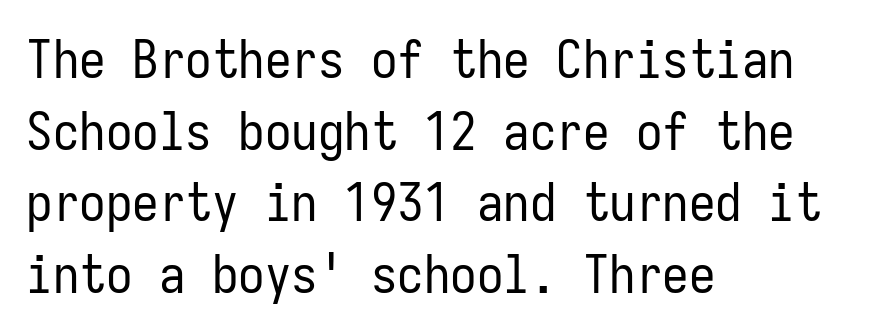
{"serif": "no", "italic": "no", "bold": "no", "weight": "regular", "width": "condensed", "stroke_contrast": "low", "x_height": "medium", "monospaced": "yes", "underline": "no", "align": "left", "line_spacing": "normal", "line_spacing_ratio": 1.35, "letter_spacing": "normal", "letter_spacing_em": 0.0, "glyph_px": 53}
